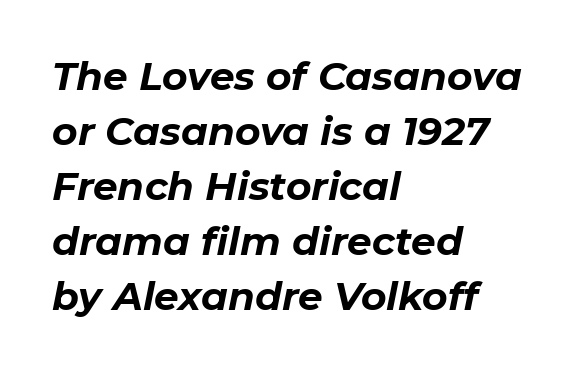
{"italic": "yes", "lean": "right", "slant_degrees": 11, "bold": "yes", "weight": "bold", "width": "normal", "stroke_contrast": "low", "x_height": "medium", "monospaced": "no", "underline": "no", "align": "left", "line_spacing": "normal", "line_spacing_ratio": 1.41, "letter_spacing": "normal", "letter_spacing_em": 0.0, "glyph_px": 39}
